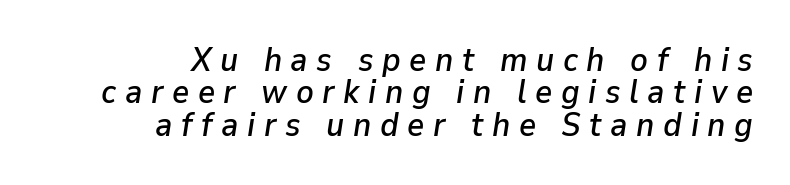
The image shows 33 px text type, italic (leaning right); set right-aligned, tight line spacing (0.98x), unusually wide letter spacing (+0.26 em), not underlined; low stroke contrast and a medium x-height.
